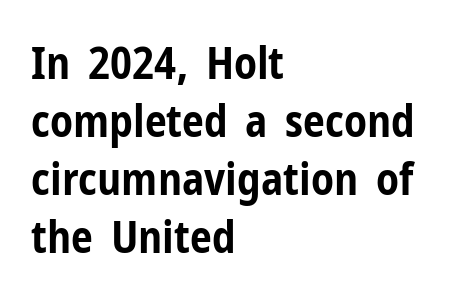
{"serif": "no", "italic": "no", "bold": "yes", "weight": "bold", "width": "condensed", "stroke_contrast": "low", "x_height": "medium", "monospaced": "no", "underline": "no", "align": "left", "line_spacing": "normal", "line_spacing_ratio": 1.32, "letter_spacing": "normal", "letter_spacing_em": 0.0, "glyph_px": 44}
